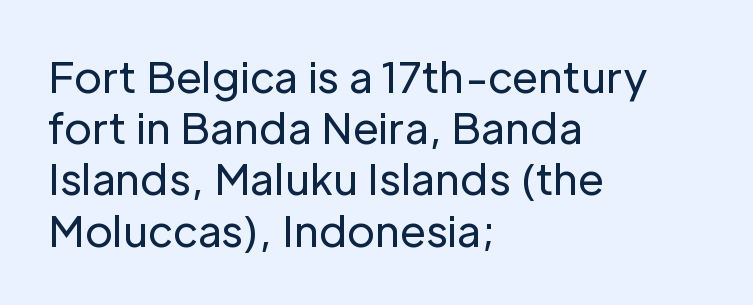
Q: Is the text bold? A: No.
Q: Is the text italic (slanted)? A: No, it is upright.
Q: Is the typeface a serif or a sans-serif typeface? A: Sans-serif.
Q: Is the text underlined? A: No.
Q: How is the paragraph aligned? A: Left-aligned.
Q: Is the spacing between letters normal or unusually wide? A: Normal.
Q: Width (condensed, normal, or wide)? A: Normal.
Q: Stroke contrast? A: Low.
Q: x-height? A: Medium.
Q: Monospaced? A: No.
